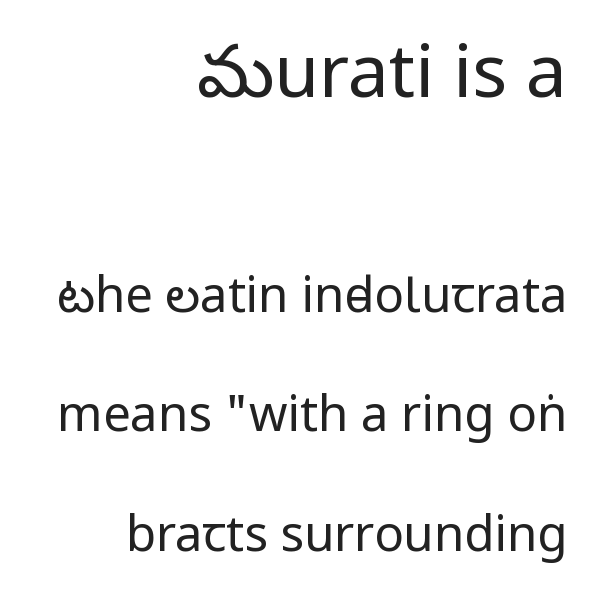
Q: Is the text bold? A: No.
Q: Is the text italic (slanted)? A: No, it is upright.
Q: Is the typeface a serif or a sans-serif typeface? A: Sans-serif.
Q: Is the text underlined? A: No.
Q: How is the paragraph aligned? A: Right-aligned.
Q: Is the spacing between letters normal or unusually wide? A: Normal.
Q: Is the spacing between lines tight, normal or loose? A: Loose.
Q: Which block of text is set in a larger size, the first (top) or the second (bottom)? A: The first (top) one.
Q: Width (condensed, normal, or wide)? A: Condensed.
Q: Stroke contrast? A: Low.
Q: x-height? A: Large.
Q: Monospaced? A: No.
